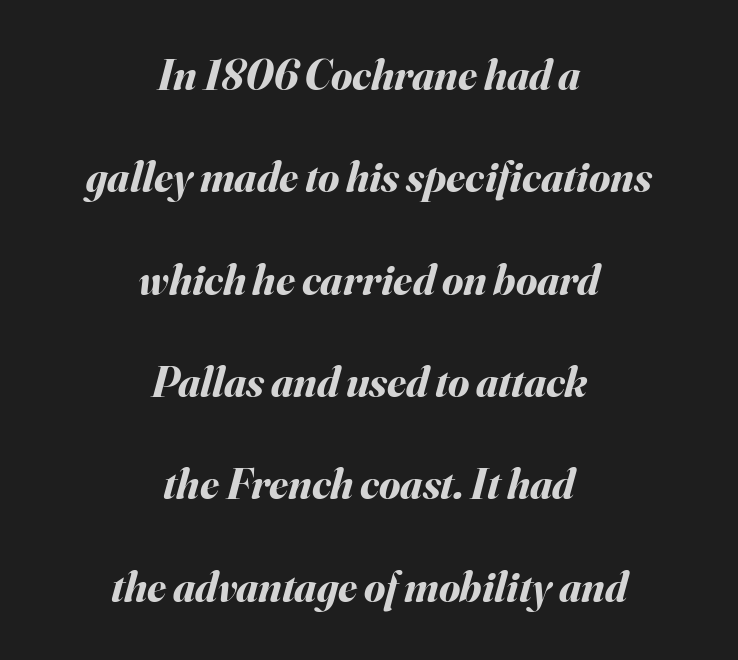
Q: Is the text bold? A: Yes.
Q: Is the text italic (slanted)? A: Yes, it leans right by about 16 degrees.
Q: Is the text underlined? A: No.
Q: How is the paragraph aligned? A: Centered.
Q: Is the spacing between letters normal or unusually wide? A: Normal.
Q: Is the spacing between lines tight, normal or loose? A: Loose.
Q: Width (condensed, normal, or wide)? A: Normal.
Q: Stroke contrast? A: Medium.
Q: x-height? A: Small.
Q: Monospaced? A: No.
